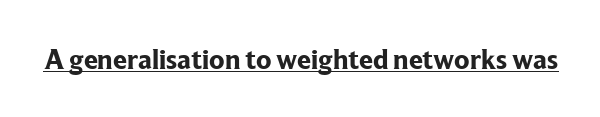
The image shows 28 px bold serif type, upright; set normal letter spacing, underlined; low stroke contrast and a medium x-height.
